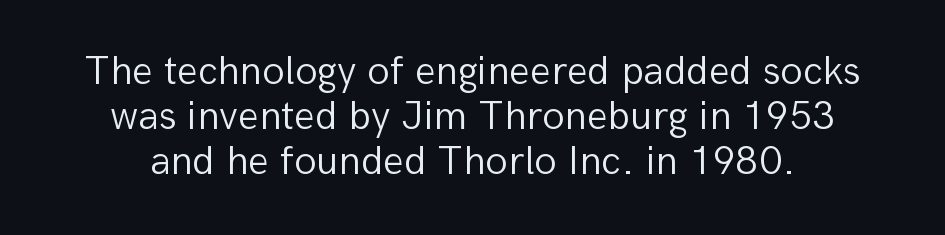
The image shows 41 px light sans-serif type, upright; set tight line spacing (1.1x), normal letter spacing, not underlined; low stroke contrast and a medium x-height.
